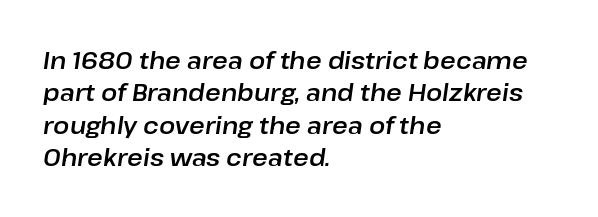
A classic flush-left, rag-right setting is used for this passage. Line spacing here is normal. Between one letter and the next there's only the usual sliver of space. Italic: yes, the glyphs are oblique.
